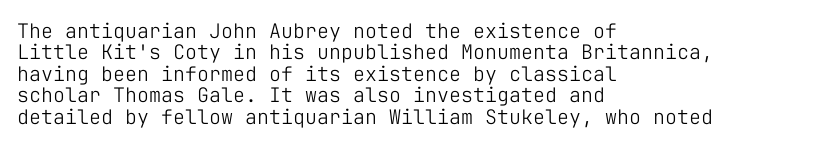
{"italic": "no", "bold": "no", "underline": "no", "align": "left", "line_spacing": "tight", "line_spacing_ratio": 1.07, "letter_spacing": "normal", "letter_spacing_em": 0.0, "glyph_px": 20}
